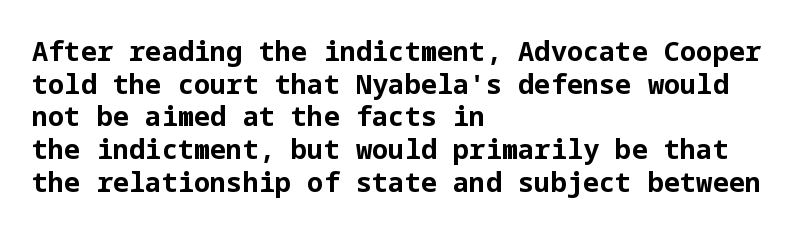
Q: Is the text bold? A: Yes.
Q: Is the text italic (slanted)? A: No, it is upright.
Q: Is the text underlined? A: No.
Q: How is the paragraph aligned? A: Left-aligned.
Q: Is the spacing between letters normal or unusually wide? A: Normal.
